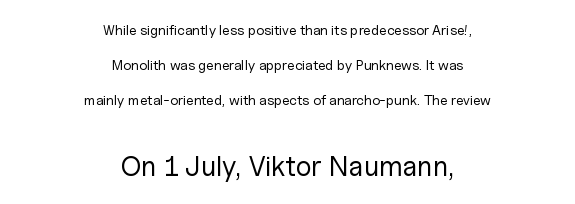
{"serif": "no", "italic": "no", "bold": "no", "weight": "regular", "width": "normal", "stroke_contrast": "low", "x_height": "medium", "monospaced": "no", "underline": "no", "align": "center", "line_spacing": "loose", "line_spacing_ratio": 2.49, "letter_spacing": "normal", "letter_spacing_em": 0.0, "larger_block": "second", "size_ratio": 2.0, "glyph_px": 28}
